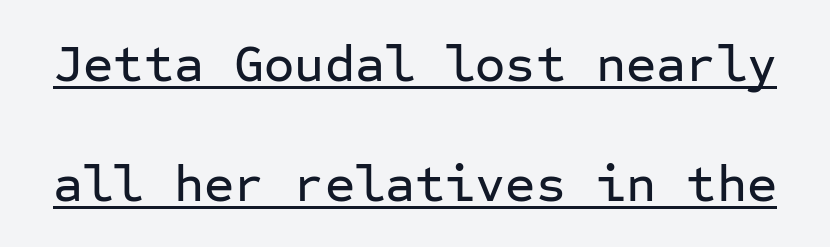
The image shows 52 px sans-serif type, upright, monospaced; set loose line spacing (2.31x), normal letter spacing, underlined; low stroke contrast and a medium x-height.
